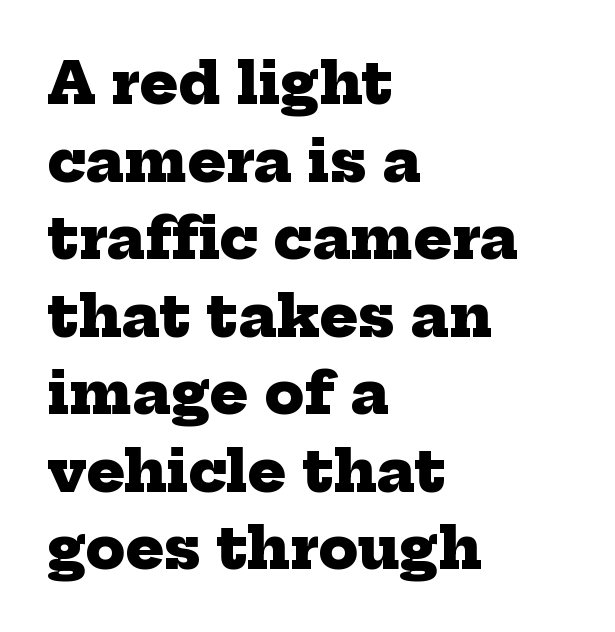
Proportional: the letters do not fall into vertical columns. The vertical gap from one line to the next is medium. These lines stack with their left ends in a neat column. Has an underline been added? It has not. Spacing between characters is what you'd get straight out of the box.
